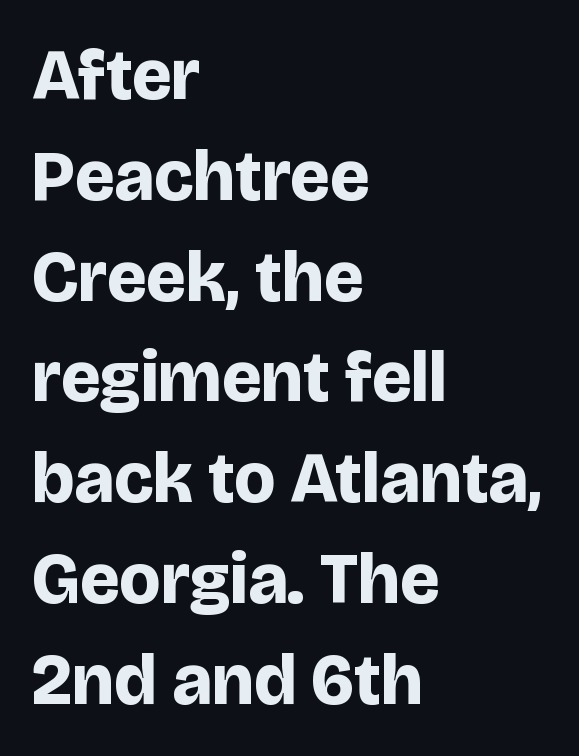
Q: Is the text bold? A: Yes.
Q: Is the text italic (slanted)? A: No, it is upright.
Q: Is the typeface a serif or a sans-serif typeface? A: Sans-serif.
Q: Is the text underlined? A: No.
Q: How is the paragraph aligned? A: Left-aligned.
Q: Is the spacing between letters normal or unusually wide? A: Normal.
Q: Is the spacing between lines tight, normal or loose? A: Normal.
Q: Width (condensed, normal, or wide)? A: Normal.
Q: Stroke contrast? A: Low.
Q: x-height? A: Large.
Q: Monospaced? A: No.
